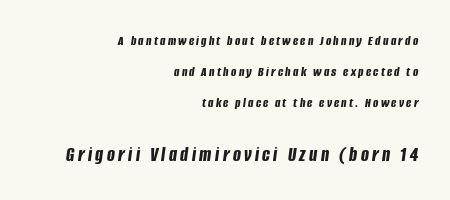
{"italic": "yes", "lean": "right", "slant_degrees": 8, "bold": "yes", "underline": "no", "align": "right", "line_spacing": "loose", "line_spacing_ratio": 2.21, "larger_block": "second", "size_ratio": 1.5, "glyph_px": 21}
